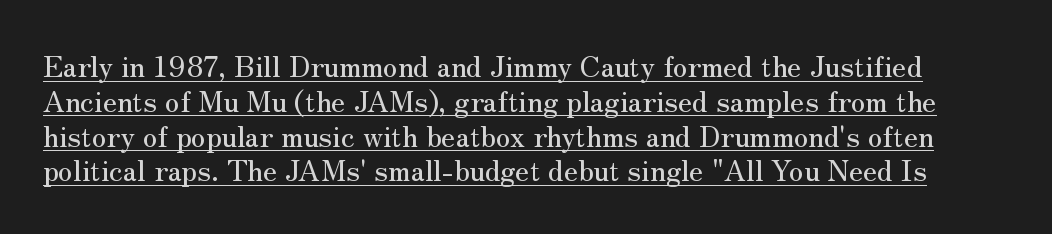
Q: Is the text italic (slanted)? A: No, it is upright.
Q: Is the typeface a serif or a sans-serif typeface? A: Serif.
Q: Is the text underlined? A: Yes.
Q: Is the spacing between letters normal or unusually wide? A: Normal.
Q: Width (condensed, normal, or wide)? A: Normal.
Q: Stroke contrast? A: Medium.
Q: x-height? A: Small.
Q: Monospaced? A: No.
